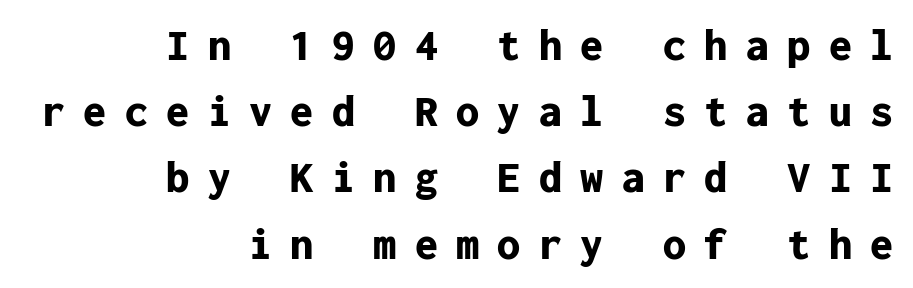
Q: Is the text bold? A: Yes.
Q: Is the text italic (slanted)? A: No, it is upright.
Q: Is the typeface a serif or a sans-serif typeface? A: Sans-serif.
Q: Is the text underlined? A: No.
Q: How is the paragraph aligned? A: Right-aligned.
Q: Is the spacing between letters normal or unusually wide? A: Unusually wide.
Q: Is the spacing between lines tight, normal or loose? A: Normal.
Q: Width (condensed, normal, or wide)? A: Normal.
Q: Stroke contrast? A: Low.
Q: x-height? A: Medium.
Q: Monospaced? A: Yes.
